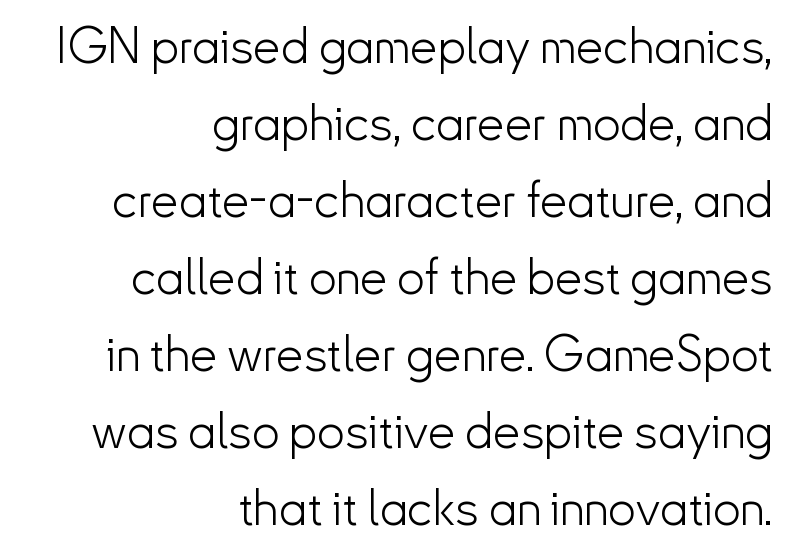
Q: Is the text bold? A: No.
Q: Is the text italic (slanted)? A: No, it is upright.
Q: Is the typeface a serif or a sans-serif typeface? A: Sans-serif.
Q: Is the text underlined? A: No.
Q: How is the paragraph aligned? A: Right-aligned.
Q: Is the spacing between letters normal or unusually wide? A: Normal.
Q: Is the spacing between lines tight, normal or loose? A: Normal.
Q: Width (condensed, normal, or wide)? A: Normal.
Q: Stroke contrast? A: Low.
Q: x-height? A: Small.
Q: Monospaced? A: No.
